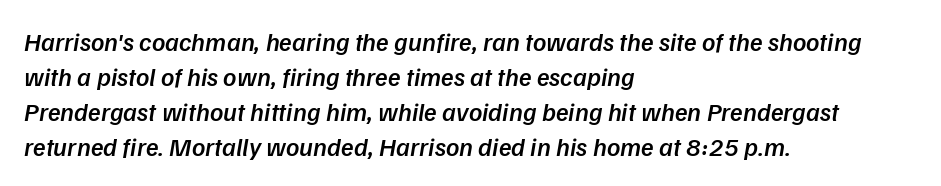
{"bold": "semi", "underline": "no", "align": "left", "line_spacing": "normal", "line_spacing_ratio": 1.34, "letter_spacing": "normal", "letter_spacing_em": 0.0, "glyph_px": 26}
